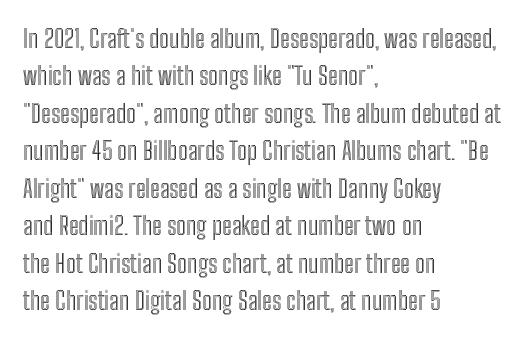
The image shows 25 px text type, upright; set left-aligned, normal line spacing (1.5x), normal letter spacing, not underlined.
